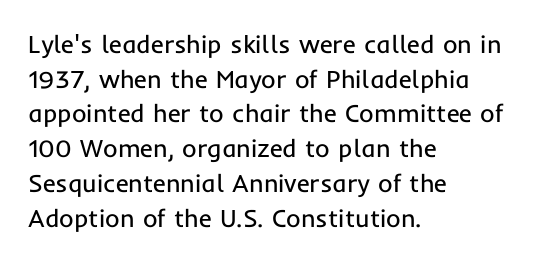
Q: Is the text bold? A: No.
Q: Is the text italic (slanted)? A: No, it is upright.
Q: Is the text underlined? A: No.
Q: How is the paragraph aligned? A: Left-aligned.
Q: Is the spacing between letters normal or unusually wide? A: Normal.
Q: Is the spacing between lines tight, normal or loose? A: Normal.
